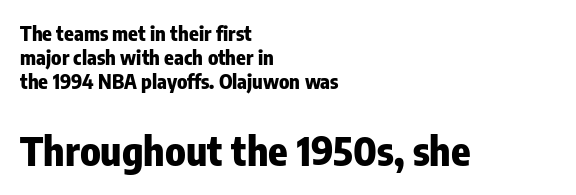
The image shows 40 px heavy, condensed sans-serif type, upright; set left-aligned, line spacing 1.2x, normal letter spacing, not underlined; the second (bottom) block is 2.0x larger; low stroke contrast and a medium x-height.
